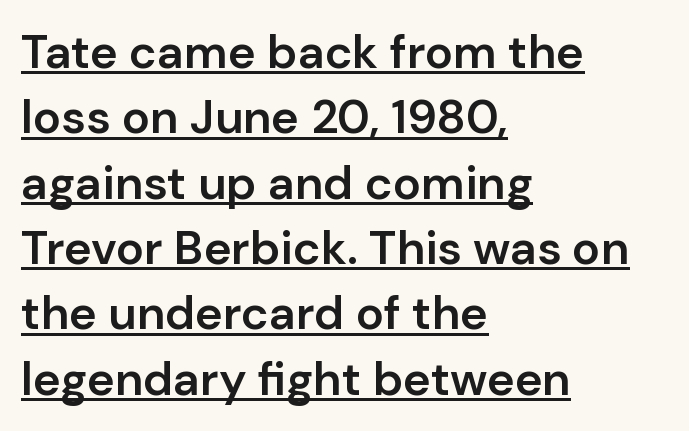
Q: Is the text bold? A: Semi-bold.
Q: Is the text italic (slanted)? A: No, it is upright.
Q: Is the typeface a serif or a sans-serif typeface? A: Sans-serif.
Q: Is the text underlined? A: Yes.
Q: How is the paragraph aligned? A: Left-aligned.
Q: Is the spacing between letters normal or unusually wide? A: Normal.
Q: Is the spacing between lines tight, normal or loose? A: Normal.
Q: Width (condensed, normal, or wide)? A: Normal.
Q: Stroke contrast? A: Low.
Q: x-height? A: Medium.
Q: Monospaced? A: No.
